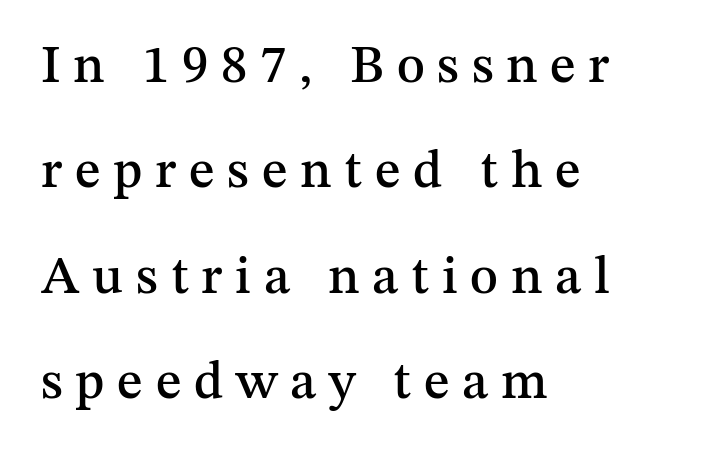
Q: Is the text italic (slanted)? A: No, it is upright.
Q: Is the typeface a serif or a sans-serif typeface? A: Serif.
Q: Is the text underlined? A: No.
Q: How is the paragraph aligned? A: Left-aligned.
Q: Is the spacing between letters normal or unusually wide? A: Unusually wide.
Q: Is the spacing between lines tight, normal or loose? A: Loose.
Q: Width (condensed, normal, or wide)? A: Normal.
Q: Stroke contrast? A: Medium.
Q: x-height? A: Medium.
Q: Monospaced? A: No.
